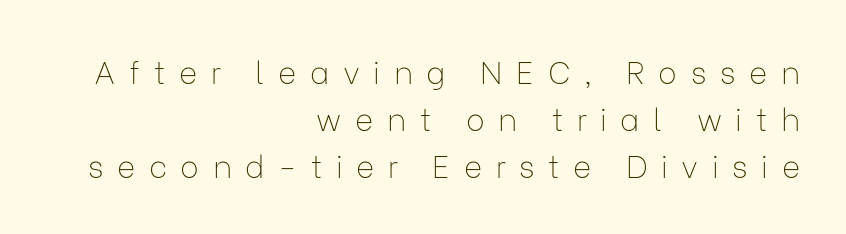
Q: Is the text bold? A: No.
Q: Is the text italic (slanted)? A: No, it is upright.
Q: Is the typeface a serif or a sans-serif typeface? A: Sans-serif.
Q: Is the text underlined? A: No.
Q: How is the paragraph aligned? A: Right-aligned.
Q: Is the spacing between letters normal or unusually wide? A: Unusually wide.
Q: Is the spacing between lines tight, normal or loose? A: Normal.
Q: Width (condensed, normal, or wide)? A: Normal.
Q: Stroke contrast? A: Low.
Q: x-height? A: Medium.
Q: Monospaced? A: No.
